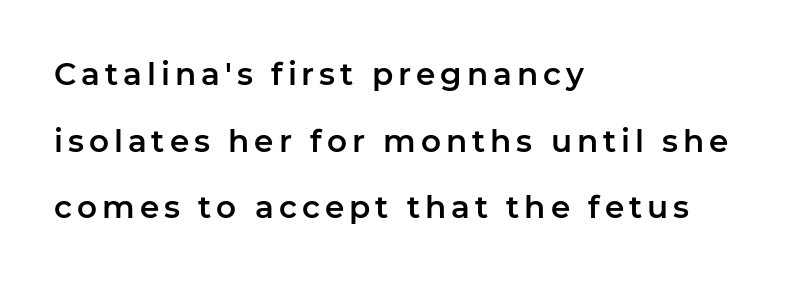
The image shows 31 px sans-serif type, upright; set left-aligned, loose line spacing (2.15x), not underlined; low stroke contrast and a medium x-height.
